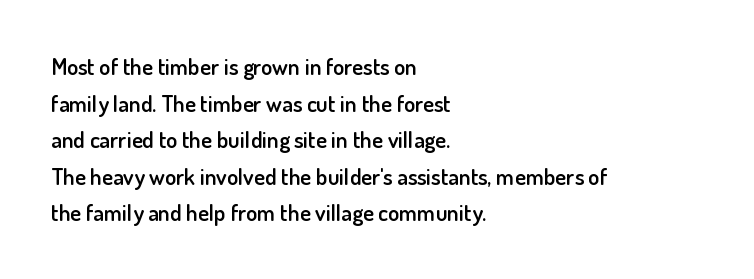
The type is set solid horizontally, with unmodified tracking. Visually the block forms a straight wall on the left and a jagged coastline on the right. Does the lettering tilt? It doesn't — this is upright. Baseline-to-baseline distance is the conventional proportion of letter height. Anything drawn beneath the words? Only blank space.
